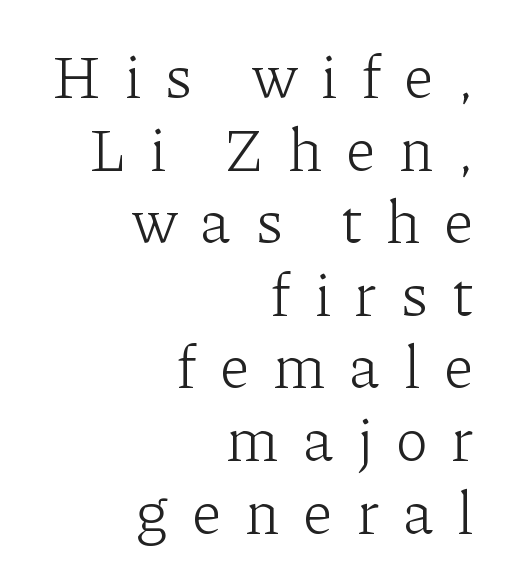
The image shows 60 px light serif type, upright; set right-aligned, line spacing 1.21x, unusually wide letter spacing (+0.39 em), not underlined; low stroke contrast and a medium x-height.
